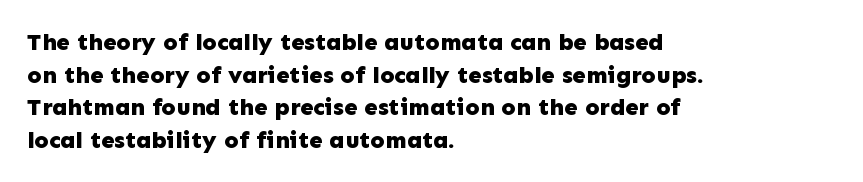
The image shows 24 px bold type, upright; set left-aligned, normal line spacing (1.36x), normal letter spacing, not underlined.
